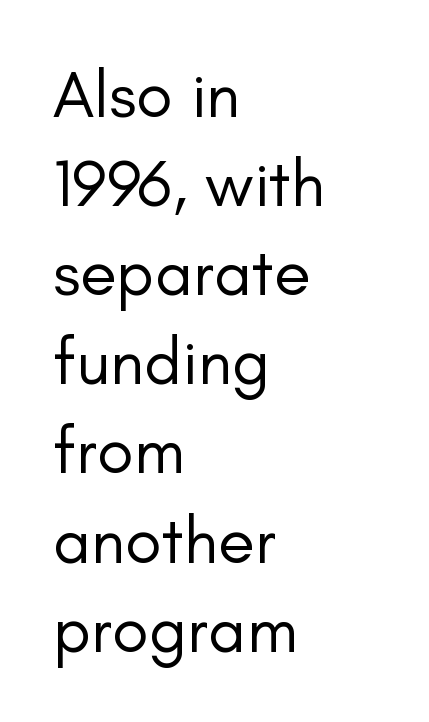
The image shows 67 px regular-weight sans-serif type, upright; set left-aligned, normal line spacing (1.33x), normal letter spacing, not underlined; low stroke contrast and a small x-height.
